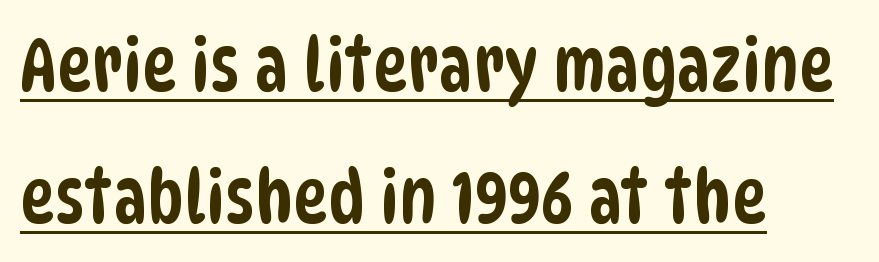
{"serif": "no", "width": "condensed", "stroke_contrast": "low", "x_height": "large", "monospaced": "no", "underline": "yes", "align": "left", "line_spacing_ratio": 1.78, "letter_spacing": "normal", "letter_spacing_em": 0.0, "glyph_px": 74}
